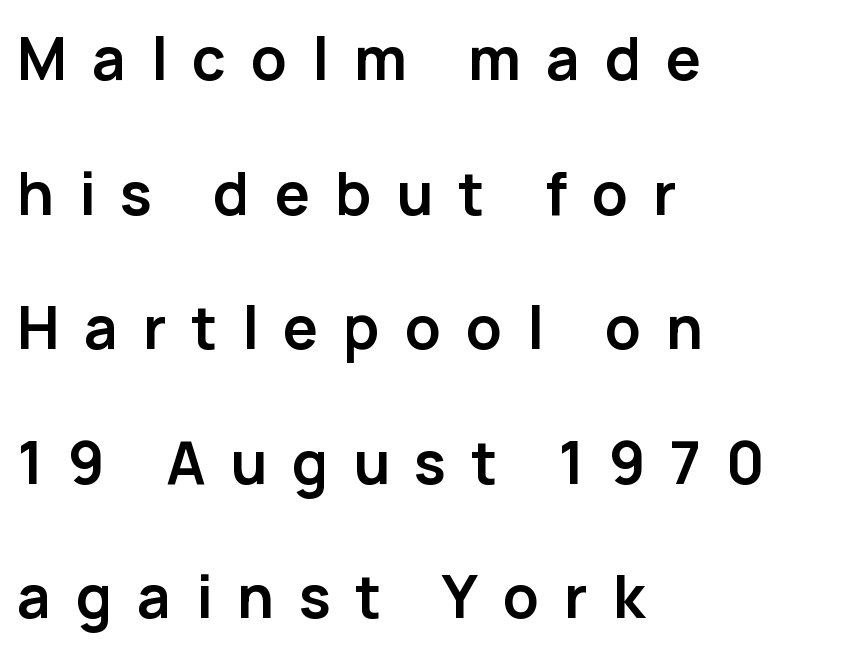
The image shows 59 px semibold sans-serif type, upright; set left-aligned, loose line spacing (2.28x), unusually wide letter spacing (+0.42 em), not underlined; low stroke contrast and a medium x-height.
